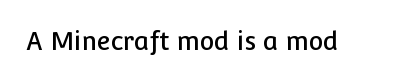
Q: Is the text italic (slanted)? A: No, it is upright.
Q: Is the text underlined? A: No.
Q: Is the spacing between letters normal or unusually wide? A: Normal.
